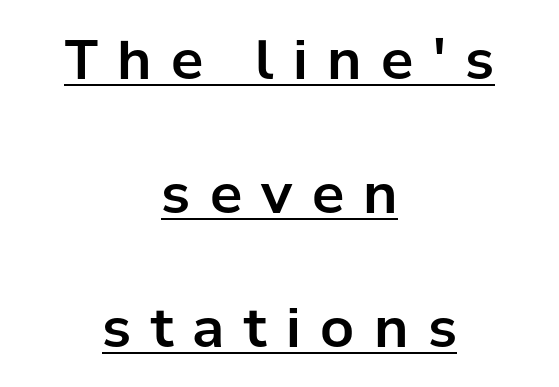
Italic? Not at all — the glyphs are vertical. Looks like someone drew a line under every word here. Centered paragraph, ragged on both sides. Here the designer chose a conventional face with non-uniform glyph widths. The rendering uses a large line-height, opening up the rows.
